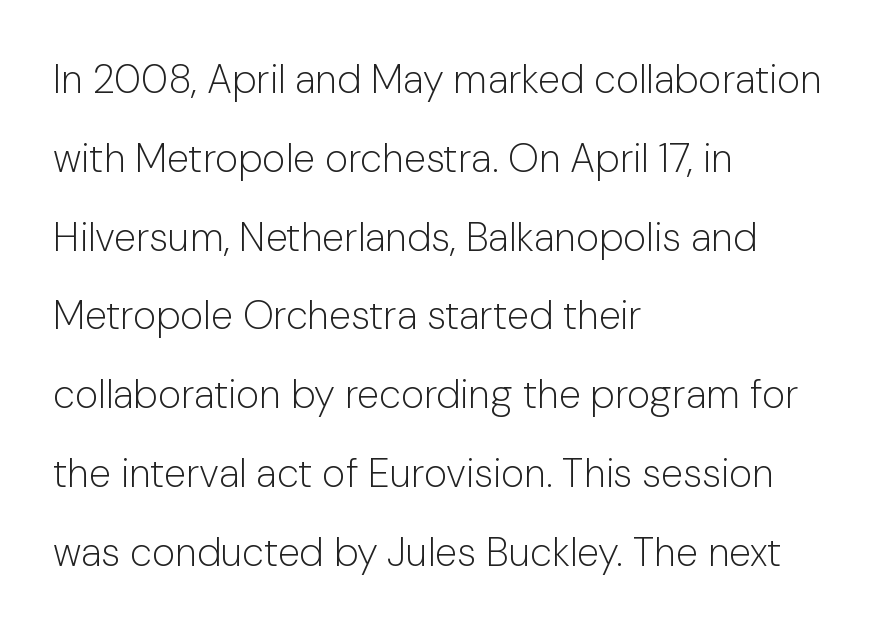
Q: Is the text bold? A: No.
Q: Is the text italic (slanted)? A: No, it is upright.
Q: Is the typeface a serif or a sans-serif typeface? A: Sans-serif.
Q: Is the text underlined? A: No.
Q: How is the paragraph aligned? A: Left-aligned.
Q: Is the spacing between letters normal or unusually wide? A: Normal.
Q: Is the spacing between lines tight, normal or loose? A: Loose.
Q: Width (condensed, normal, or wide)? A: Normal.
Q: Stroke contrast? A: Low.
Q: x-height? A: Medium.
Q: Monospaced? A: No.
